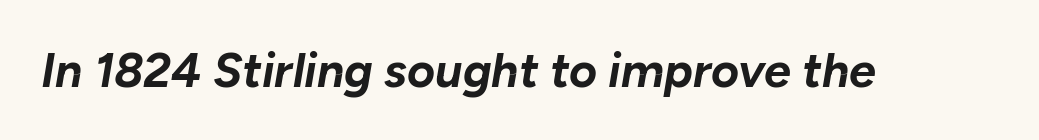
The image shows 48 px bold type, italic (leaning right); set normal letter spacing, not underlined; low stroke contrast and a medium x-height.
